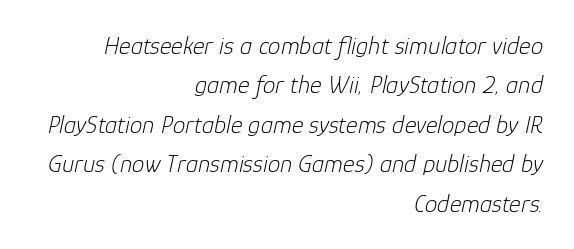
The characters are drawn with everyday or finer stroke widths. Designer's note — italics engaged. The setting favours the right margin, as signatures and pull-quotes sometimes do. You could call the tracking neutral — neither tight nor loose. Honestly, there is no underline to notice here at all. Each new line begins a customary step beneath the previous one.
